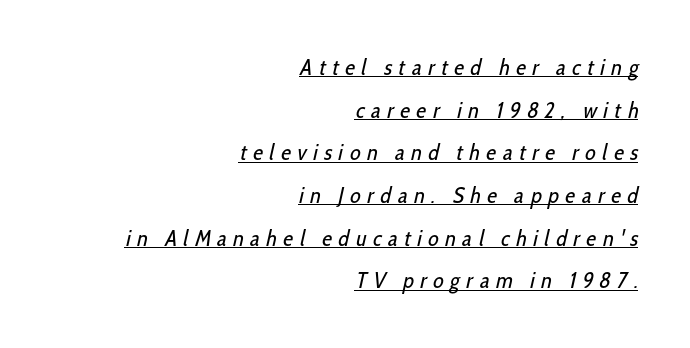
Tracking value appears strongly positive — letters spread wide. Check the space under the baseline: a stroke is drawn there. Horizontal alignment here is rightward, an uncommon choice for prose. The typesetting does not lean heavy: it is not bold. These lines stand farther apart than default settings would place them.
